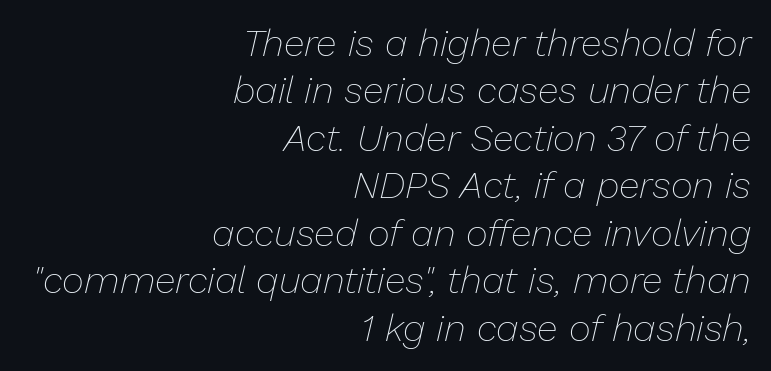
The image shows 38 px thin type, italic (leaning right); set right-aligned, normal line spacing (1.25x), normal letter spacing, not underlined; low stroke contrast and a medium x-height.
